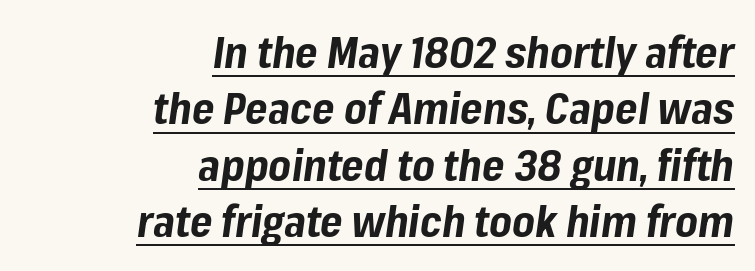
The image shows 43 px bold type, italic (leaning right); set right-aligned, normal line spacing (1.31x), normal letter spacing, underlined; low stroke contrast and a medium x-height.
